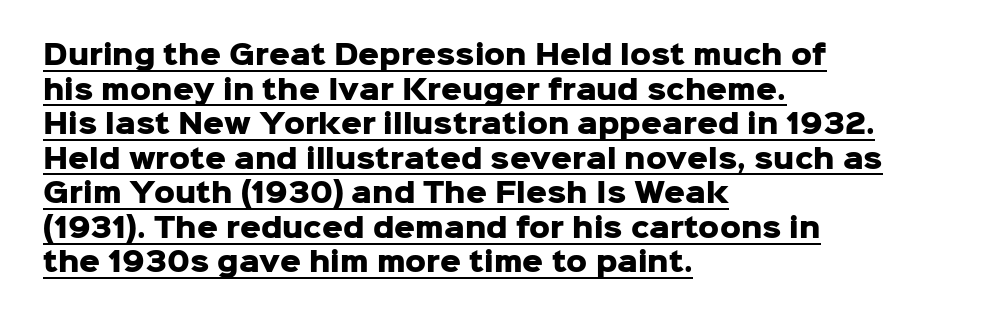
{"italic": "no", "bold": "yes", "underline": "yes", "align": "left", "line_spacing": "normal", "line_spacing_ratio": 1.33, "letter_spacing": "normal", "letter_spacing_em": 0.0, "glyph_px": 26}
